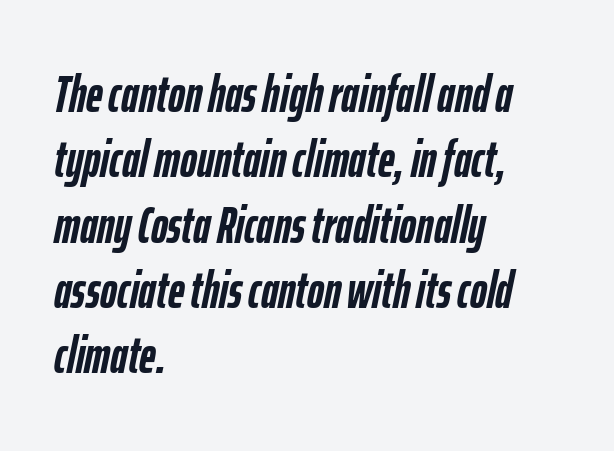
Q: Is the text bold? A: Yes.
Q: Is the text italic (slanted)? A: Yes, it leans right by about 12 degrees.
Q: Is the text underlined? A: No.
Q: How is the paragraph aligned? A: Left-aligned.
Q: Is the spacing between letters normal or unusually wide? A: Normal.
Q: Is the spacing between lines tight, normal or loose? A: Normal.
Q: Width (condensed, normal, or wide)? A: Condensed.
Q: Stroke contrast? A: Low.
Q: x-height? A: Medium.
Q: Monospaced? A: No.
